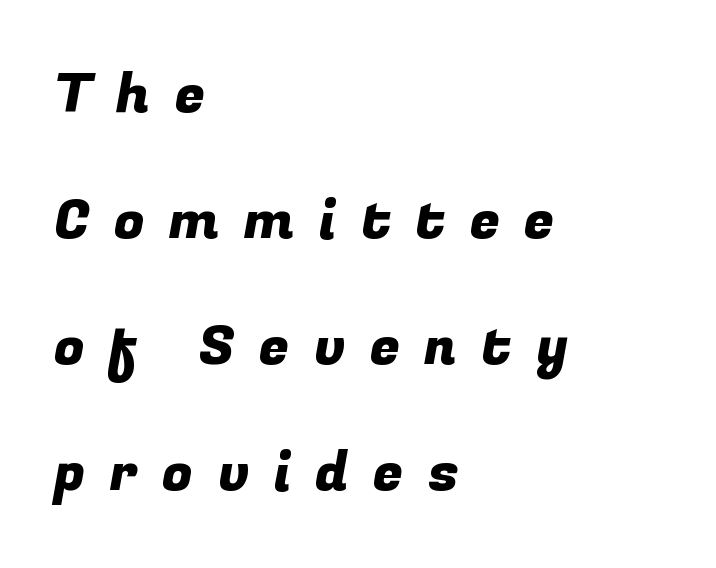
A student would call this left alignment; a typographer would say flush left, rag right. Students, observe: this is what heavily led, spacious text looks like. The rendering inserts visible extra space after every character. The face used here is proportionally spaced, like ordinary book or web type. Beneath every word, the page is bare. The typeface chosen for these lines omits serifs.
